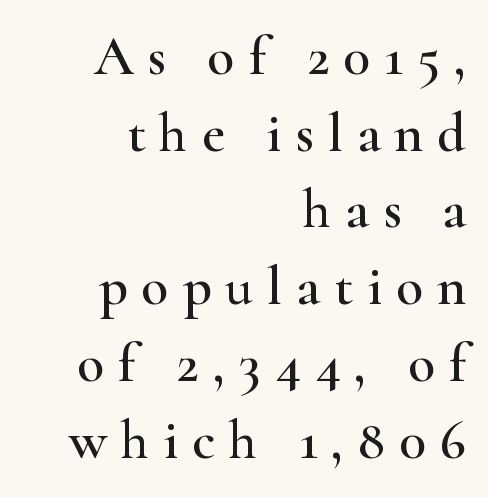
The image shows 56 px wide serif type, upright; set right-aligned, normal line spacing (1.37x), unusually wide letter spacing (+0.25 em), not underlined; high stroke contrast and a small x-height.
